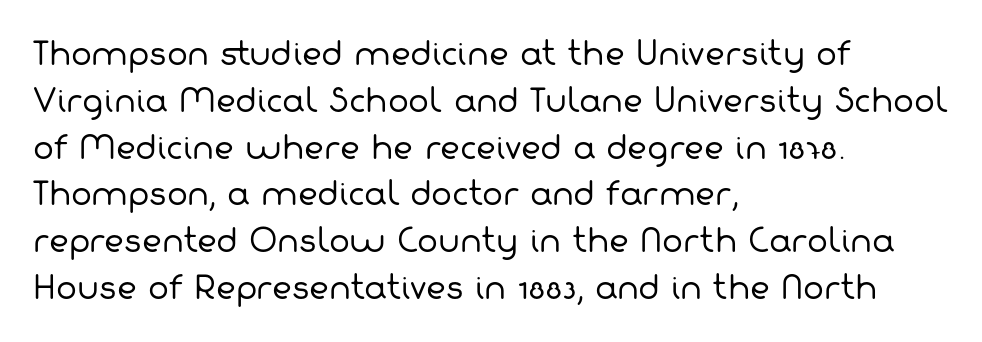
The image shows 31 px regular-weight sans-serif type; set left-aligned, normal line spacing (1.51x), normal letter spacing, not underlined; low stroke contrast and a medium x-height.
